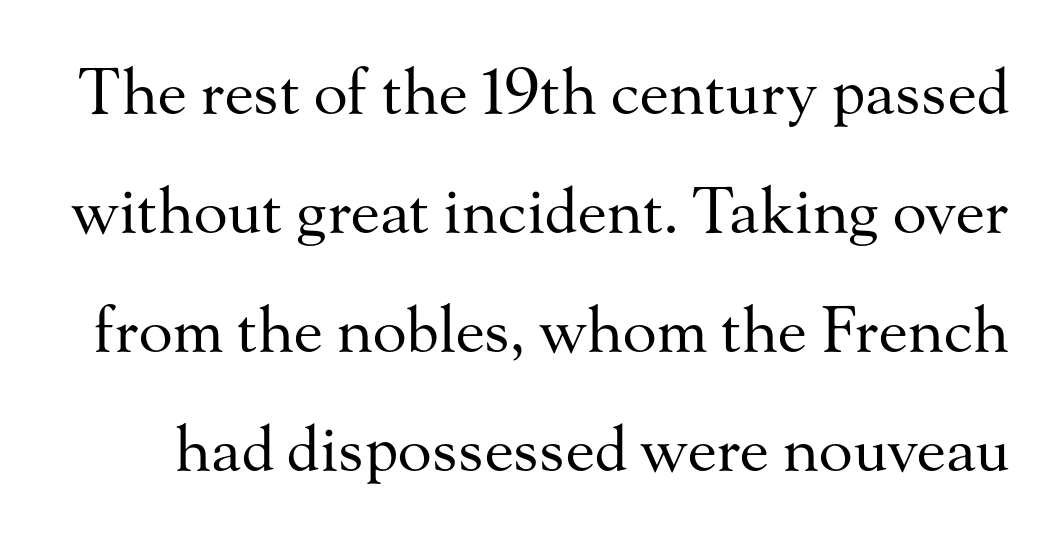
{"serif": "yes", "italic": "no", "bold": "no", "weight": "regular", "width": "normal", "stroke_contrast": "medium", "x_height": "small", "monospaced": "no", "underline": "no", "line_spacing_ratio": 1.89, "letter_spacing": "normal", "letter_spacing_em": 0.0, "glyph_px": 63}
